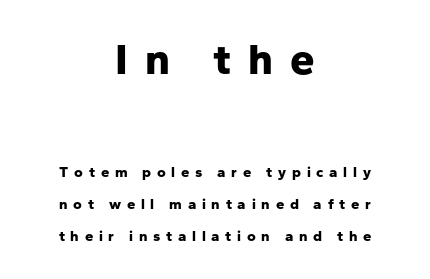
{"serif": "no", "italic": "no", "bold": "yes", "weight": "bold", "width": "normal", "stroke_contrast": "low", "x_height": "medium", "monospaced": "no", "underline": "no", "align": "center", "line_spacing": "loose", "line_spacing_ratio": 2.15, "letter_spacing": "wide", "letter_spacing_em": 0.38, "larger_block": "first", "size_ratio": 2.93, "glyph_px": 44}
